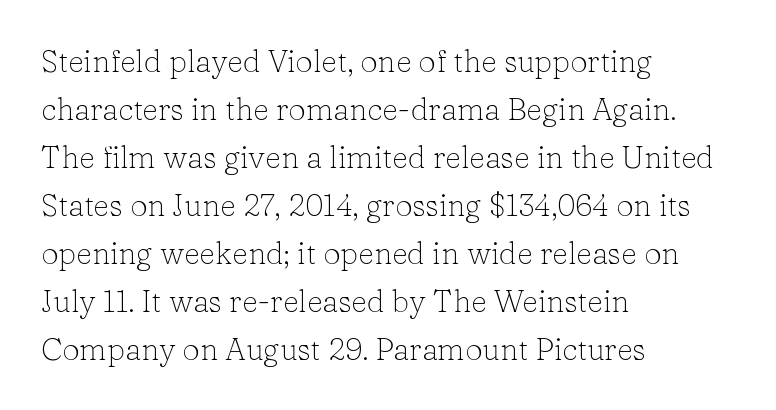
{"serif": "yes", "italic": "no", "bold": "no", "weight": "light", "width": "normal", "stroke_contrast": "low", "x_height": "medium", "monospaced": "no", "underline": "no", "align": "left", "line_spacing": "normal", "line_spacing_ratio": 1.55, "letter_spacing": "normal", "letter_spacing_em": 0.0, "glyph_px": 31}
